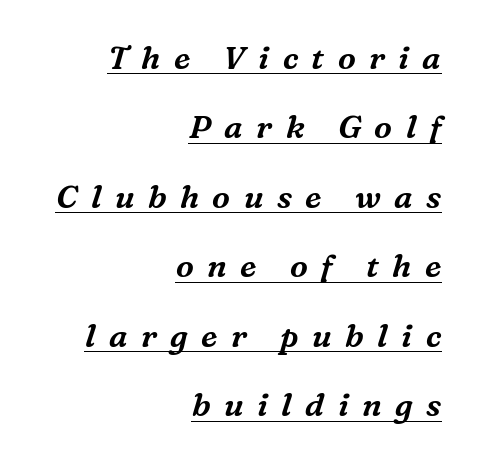
Loose tracking; the words dissolve into strings of separated letters. If you drew a ruler down the right edge, every line would touch it. Think of a printed novel: that variable character pitch is what you see here. Slanted lettering throughout. Line spacing here is loose.
